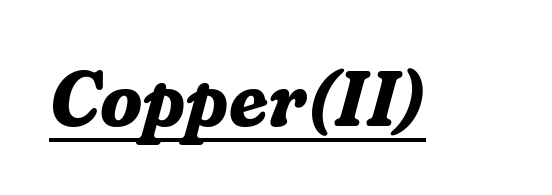
Q: Is the text bold? A: Yes.
Q: Is the text italic (slanted)? A: Yes, it leans right by about 16 degrees.
Q: Is the typeface a serif or a sans-serif typeface? A: Serif.
Q: Is the text underlined? A: Yes.
Q: Is the spacing between letters normal or unusually wide? A: Normal.
Q: Width (condensed, normal, or wide)? A: Normal.
Q: Stroke contrast? A: Low.
Q: x-height? A: Medium.
Q: Monospaced? A: No.
